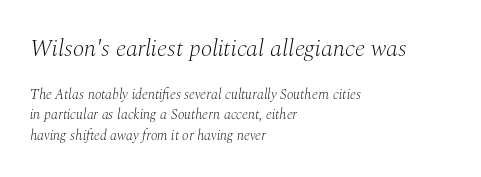
Stem width sits at or under what a default text font uses. The earlier block is typeset at a bigger size than the later block. These lines sit exactly where default settings would place them. The horizontal fit of the characters is conventional and even. The letters are slanted; this is an italic face. Honestly, there is no underline to notice here at all.
